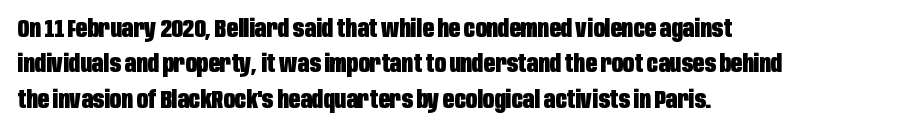
{"italic": "no", "bold": "yes", "underline": "no", "align": "left", "line_spacing": "normal", "line_spacing_ratio": 1.42, "letter_spacing": "normal", "letter_spacing_em": 0.0, "glyph_px": 25}
